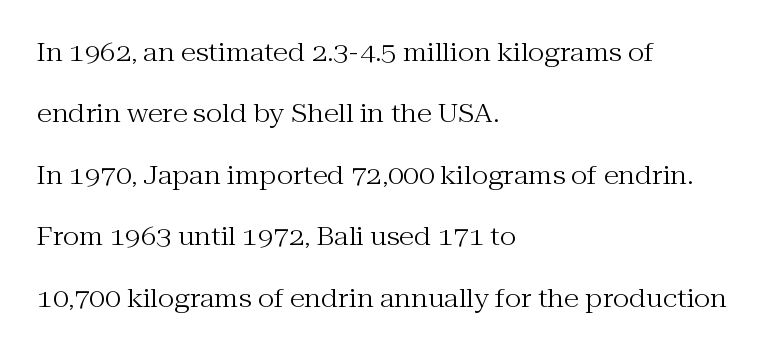
{"italic": "no", "bold": "no", "underline": "no", "align": "left", "line_spacing": "loose", "line_spacing_ratio": 2.46, "letter_spacing": "normal", "letter_spacing_em": 0.0, "glyph_px": 25}
